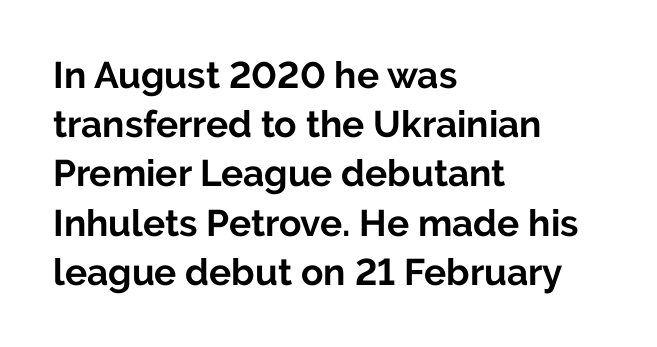
No italicization has been applied; the sample stays upright. What kind of face is this? One without serifs — a sans. Each glyph is drawn with heavy, bold strokes. Baseline-to-baseline distance is the conventional proportion of letter height. The zone under the glyphs is completely vacant.
